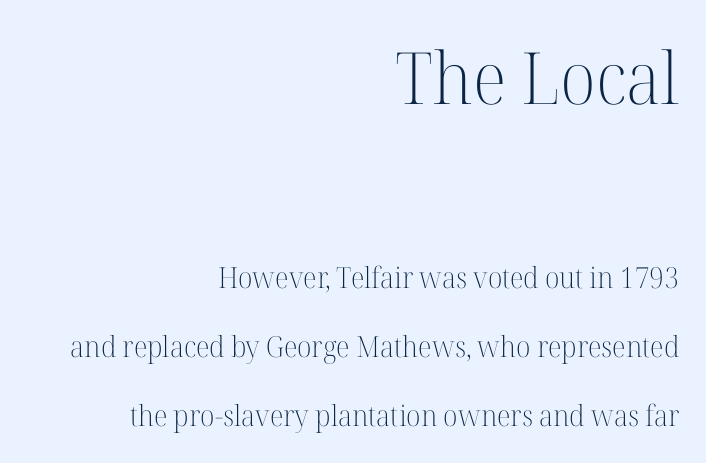
Q: Is the text bold? A: No.
Q: Is the text italic (slanted)? A: No, it is upright.
Q: Is the typeface a serif or a sans-serif typeface? A: Serif.
Q: Is the text underlined? A: No.
Q: How is the paragraph aligned? A: Right-aligned.
Q: Is the spacing between letters normal or unusually wide? A: Normal.
Q: Is the spacing between lines tight, normal or loose? A: Loose.
Q: Which block of text is set in a larger size, the first (top) or the second (bottom)? A: The first (top) one.
Q: Width (condensed, normal, or wide)? A: Normal.
Q: Stroke contrast? A: High.
Q: x-height? A: Medium.
Q: Monospaced? A: No.
